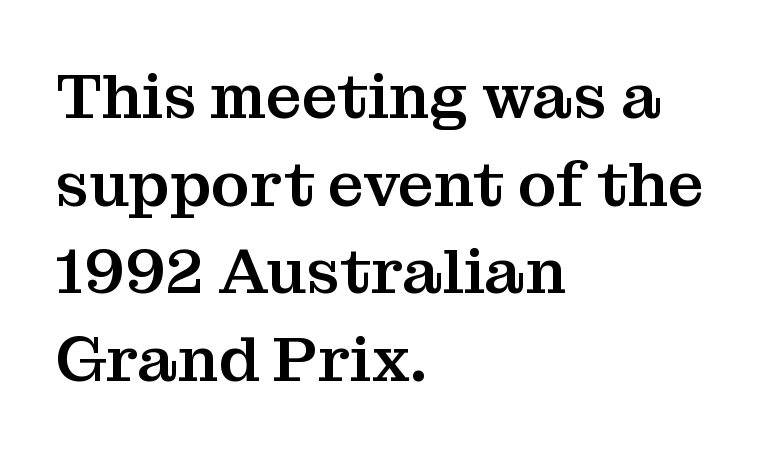
The image shows 64 px serif type, upright; set left-aligned, normal line spacing (1.37x), normal letter spacing, not underlined; medium stroke contrast and a medium x-height.
